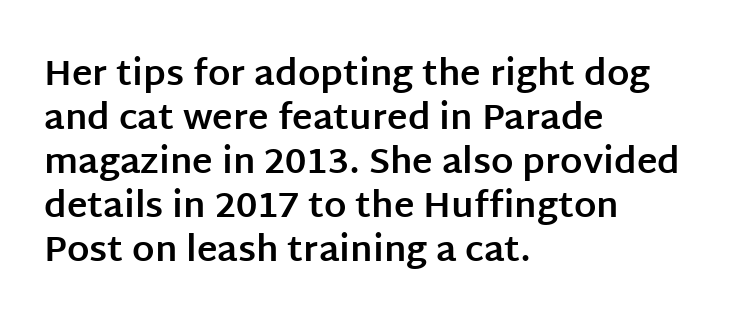
Evenly set lines give the paragraph a standard silhouette. The specimen omits any rule beneath the text block's lines. Typeset ragged right — the left edge is the straight one. What stands out about the letter spacing? Nothing — it is the standard amount.
